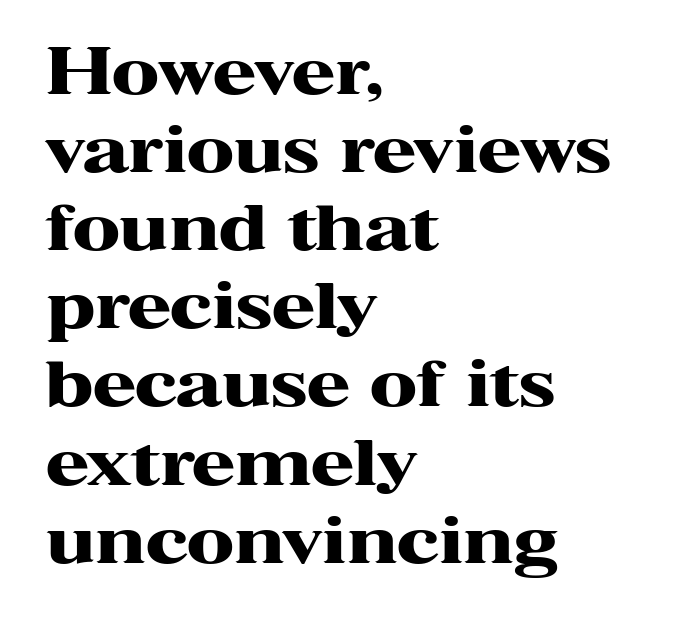
Unmarked baselines from the first word to the last. Note: serifs present on the glyphs. Between one letter and the next there's only the usual sliver of space. Heavy-handed strokes throughout: this text is bold. The passage shown is typed in a proportional face where columns would drift.
